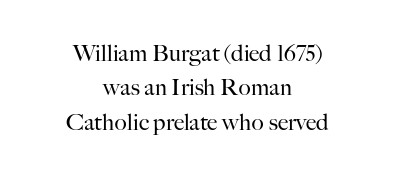
These lines were composed using upright roman letters. Is the letter spacing exaggerated? No — it looks like the ordinary default. Decoration check: the copy has no underline. Rows of type keep a routine distance in the vertical direction. Is the stroke heavy? The answer is a plain regular-or-lighter.
